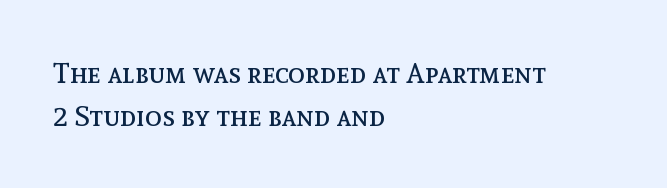
Note the varied advance widths — an 'i' is clearly narrower than an 'm'. Check the space under the baseline: it is left empty. No italicization has been applied; the sample stays upright. The characters are drawn with everyday or finer stroke widths. Baseline-to-baseline distance is the conventional proportion of letter height.
